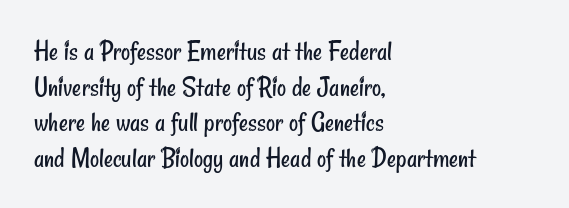
The image shows 28 px regular-weight, condensed sans-serif type; set left-aligned, normal line spacing (1.27x), normal letter spacing, not underlined; low stroke contrast and a small x-height.
